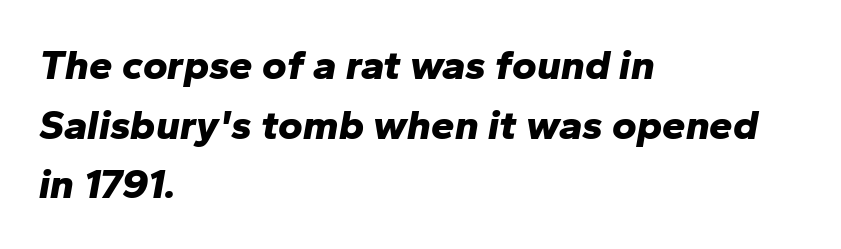
Character widths vary here, with narrow letters taking less room than wide ones. These lines stack with their left ends in a neat column. A bare baseline throughout the passage. Thick stems and heavy bowls — unmistakably bold. Posture: slanted. What's the leading like? Ordinary, nothing unusual.
